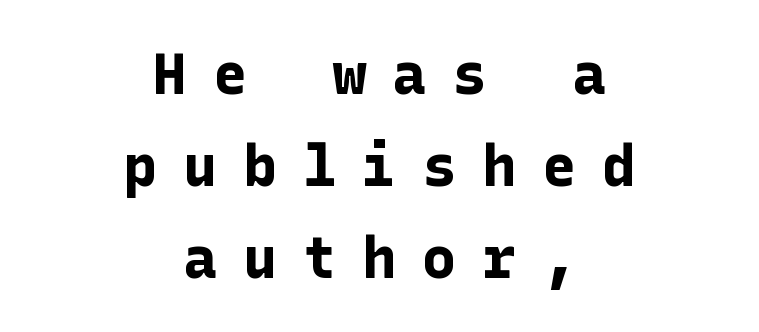
Regular leading. Tracking here is generous; glyphs stand well apart from one another. Letters rest on an invisible, unmarked baseline. Centered paragraph, ragged on both sides. Typesetter's note: full bold, strokes at maximum text heaviness.
